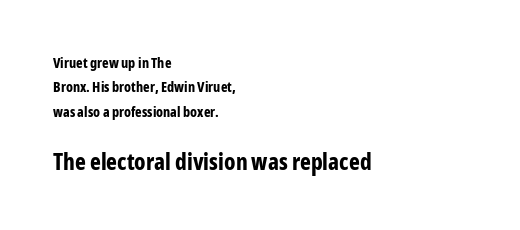
The image shows 23 px bold type, upright; set left-aligned, line spacing 1.75x, normal letter spacing, not underlined; the second (bottom) block is 1.64x larger.
